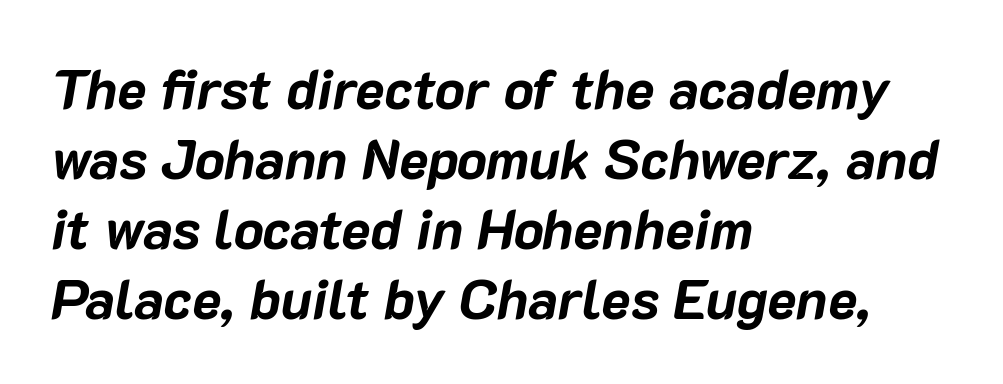
Q: Is the text bold? A: Yes.
Q: Is the text italic (slanted)? A: Yes, it leans right by about 10 degrees.
Q: Is the text underlined? A: No.
Q: How is the paragraph aligned? A: Left-aligned.
Q: Is the spacing between letters normal or unusually wide? A: Normal.
Q: Is the spacing between lines tight, normal or loose? A: Normal.
Q: Width (condensed, normal, or wide)? A: Normal.
Q: Stroke contrast? A: Low.
Q: x-height? A: Medium.
Q: Monospaced? A: No.
